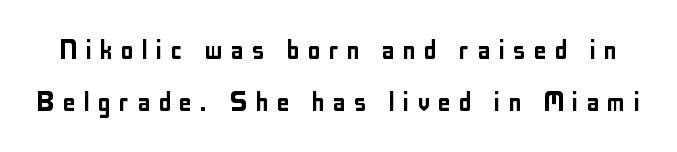
Q: Is the text italic (slanted)? A: No, it is upright.
Q: Is the typeface a serif or a sans-serif typeface? A: Sans-serif.
Q: Is the text underlined? A: No.
Q: Is the spacing between letters normal or unusually wide? A: Unusually wide.
Q: Is the spacing between lines tight, normal or loose? A: Normal.
Q: Width (condensed, normal, or wide)? A: Condensed.
Q: Stroke contrast? A: Low.
Q: x-height? A: Medium.
Q: Monospaced? A: No.
